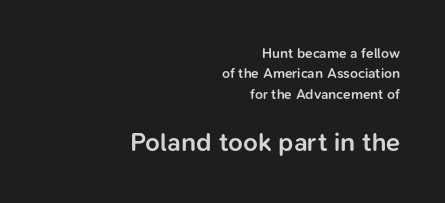
The image shows 26 px text type, upright; set right-aligned, normal line spacing (1.45x), normal letter spacing, not underlined; the second (bottom) block is 1.86x larger.
